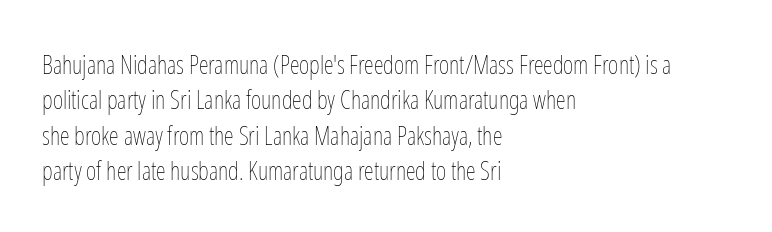
Plain, unruled lines of type. Is the type heavy? It reads as light-to-regular instead. Interline gaps are of average width in this sample. In terms of posture, this sample is upright. These lines are set flush left with a ragged right edge. Nothing unusual about the tracking: characters are spaced as the font intends.
